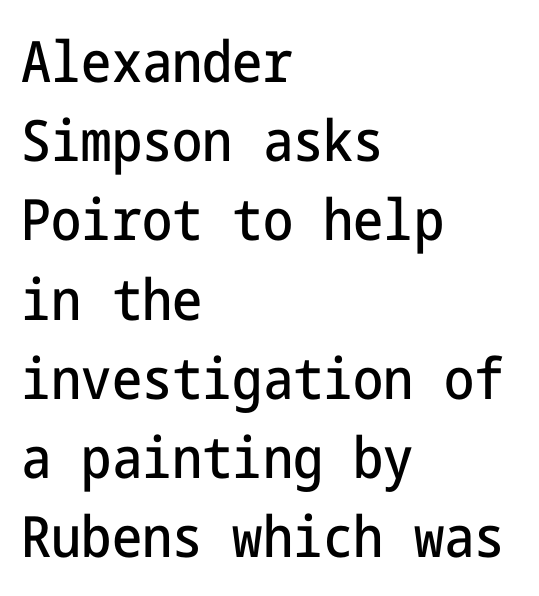
The image shows 57 px condensed sans-serif type, upright; set left-aligned, normal line spacing (1.39x), normal letter spacing, not underlined; low stroke contrast and a medium x-height.
